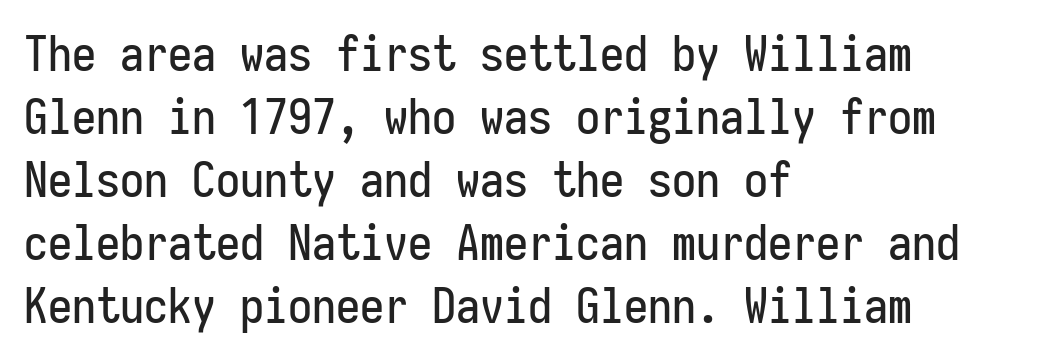
{"serif": "no", "italic": "no", "width": "condensed", "stroke_contrast": "low", "x_height": "medium", "monospaced": "yes", "underline": "no", "align": "left", "line_spacing": "normal", "line_spacing_ratio": 1.31, "letter_spacing": "normal", "letter_spacing_em": 0.0, "glyph_px": 48}
